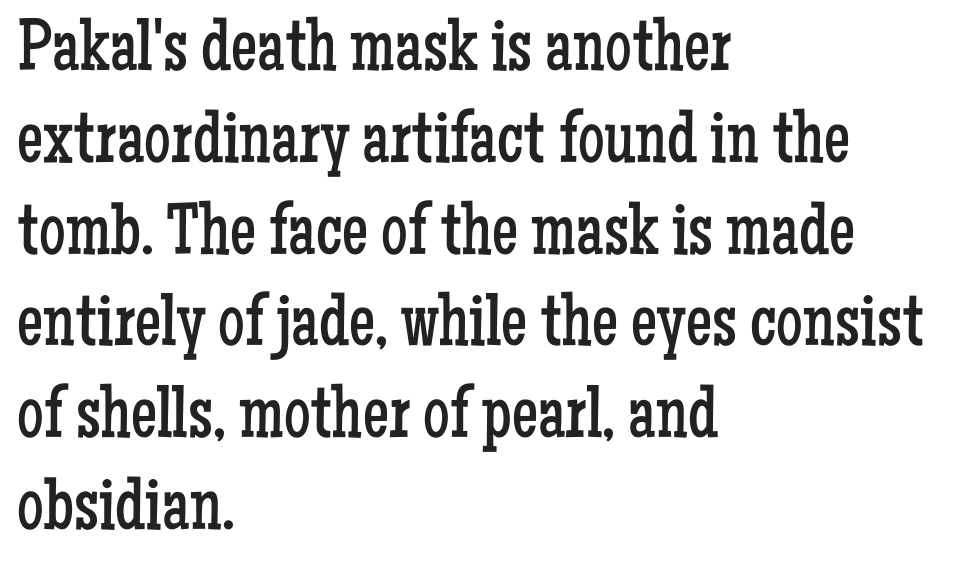
Q: Is the text bold? A: No.
Q: Is the text italic (slanted)? A: No, it is upright.
Q: Is the typeface a serif or a sans-serif typeface? A: Serif.
Q: Is the text underlined? A: No.
Q: How is the paragraph aligned? A: Left-aligned.
Q: Is the spacing between letters normal or unusually wide? A: Normal.
Q: Width (condensed, normal, or wide)? A: Condensed.
Q: Stroke contrast? A: Low.
Q: x-height? A: Medium.
Q: Monospaced? A: No.
